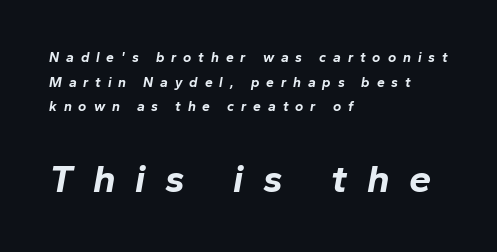
{"italic": "yes", "lean": "right", "slant_degrees": 10, "bold": "yes", "weight": "bold", "width": "normal", "stroke_contrast": "low", "x_height": "medium", "monospaced": "no", "underline": "no", "align": "left", "line_spacing_ratio": 1.76, "letter_spacing": "wide", "letter_spacing_em": 0.49, "larger_block": "second", "size_ratio": 2.86, "glyph_px": 40}
